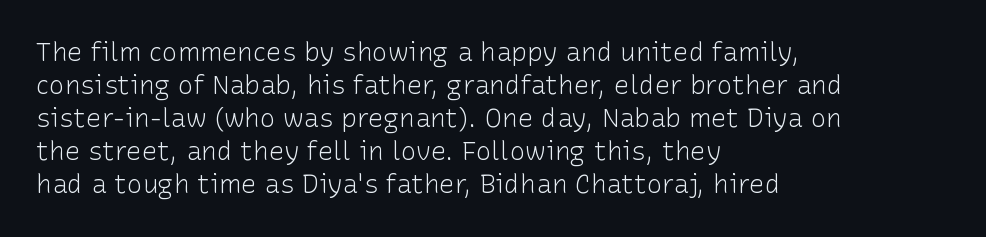
When letters stand straight like this, we call the style roman or upright. These lines sit exactly where default settings would place them. Students, note that the glyphs here touch the page at normal intervals. The passage shown is not bold in any degree. In CSS terms this would be text-align: left. Underlining? Definitely not there.
